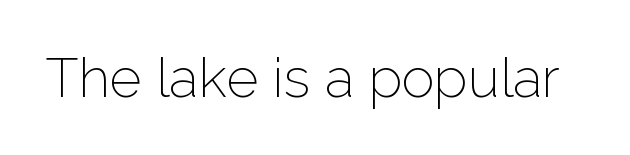
The image shows 55 px thin sans-serif type, upright; set normal letter spacing, not underlined; low stroke contrast and a medium x-height.
